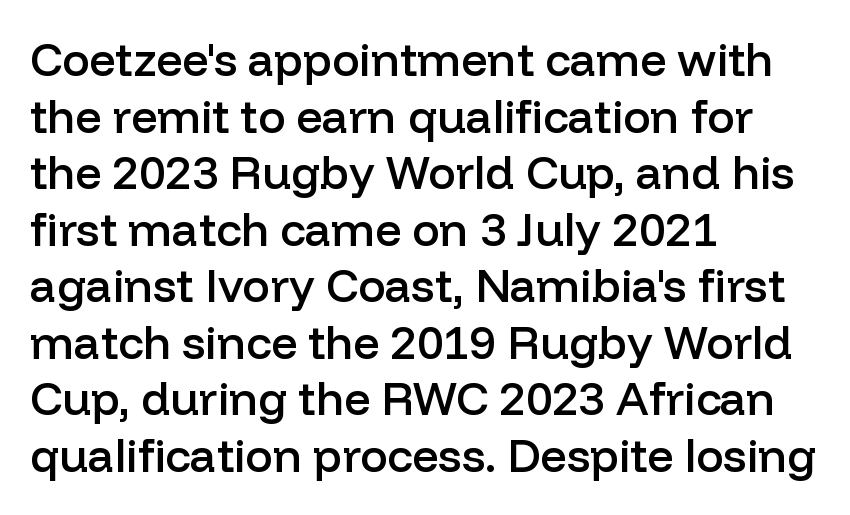
The image shows 46 px semibold sans-serif type, upright; set left-aligned, line spacing 1.23x, normal letter spacing, not underlined; low stroke contrast and a medium x-height.
